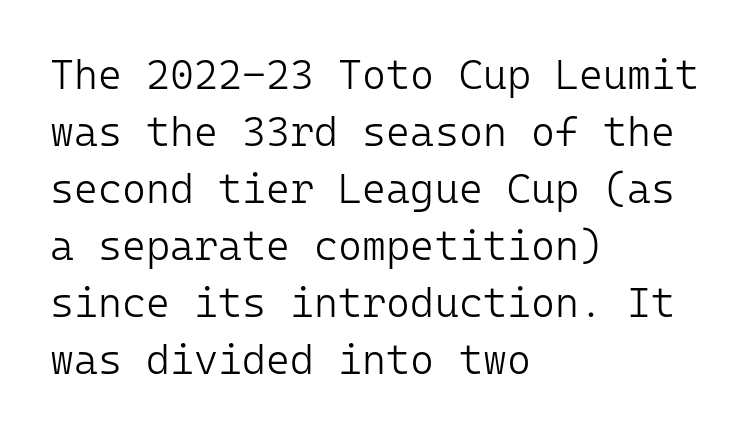
The specimen reads as upright at a glance. Tracking value appears to be zero — textbook default spacing. These lines sit exactly where default settings would place them. Quick note: underline off.
